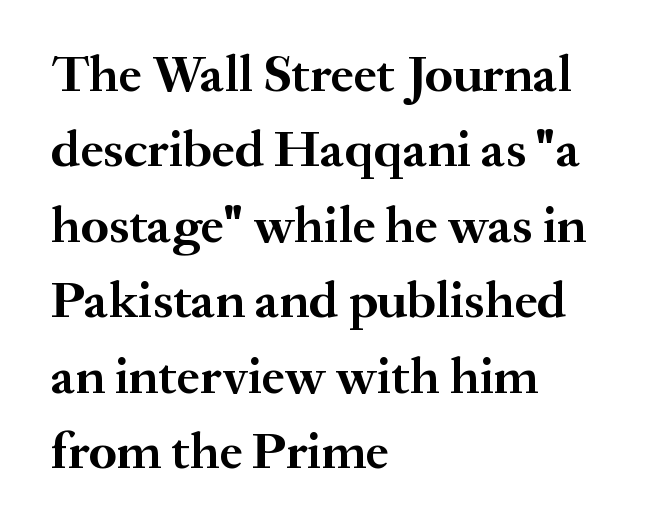
Plenty of ink on the page — the face is bold. These lines sit exactly where default settings would place them. Proportional: the letters do not fall into vertical columns. Look at the bottom of the vertical strokes: they flare into serifs here. This rendering uses left alignment, leaving the right contour irregular.
